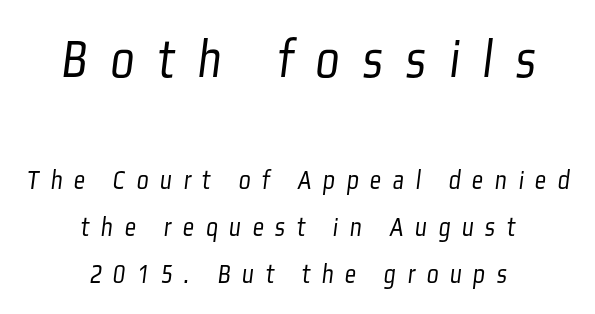
{"serif": "no", "bold": "no", "weight": "light", "width": "condensed", "stroke_contrast": "low", "x_height": "medium", "monospaced": "no", "underline": "no", "align": "center", "line_spacing": "normal", "line_spacing_ratio": 1.67, "letter_spacing": "wide", "letter_spacing_em": 0.41, "larger_block": "first", "size_ratio": 2.0, "glyph_px": 56}
